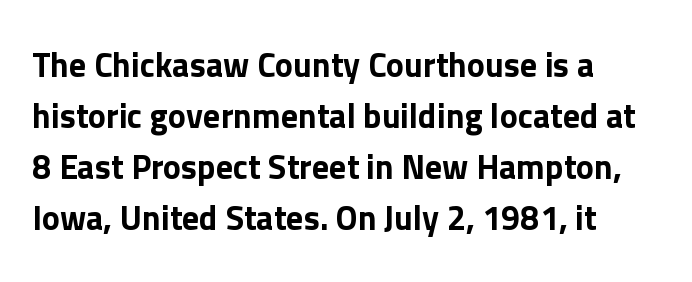
Q: Is the text italic (slanted)? A: No, it is upright.
Q: Is the typeface a serif or a sans-serif typeface? A: Sans-serif.
Q: Is the text underlined? A: No.
Q: How is the paragraph aligned? A: Left-aligned.
Q: Is the spacing between letters normal or unusually wide? A: Normal.
Q: Is the spacing between lines tight, normal or loose? A: Normal.
Q: Width (condensed, normal, or wide)? A: Normal.
Q: Stroke contrast? A: Low.
Q: x-height? A: Medium.
Q: Monospaced? A: No.
